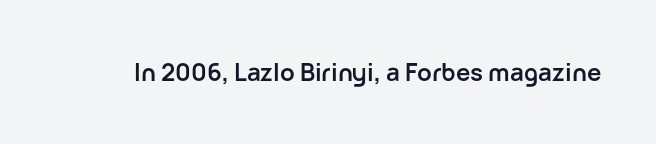
The image shows 24 px bold type, upright; set normal letter spacing, not underlined.
